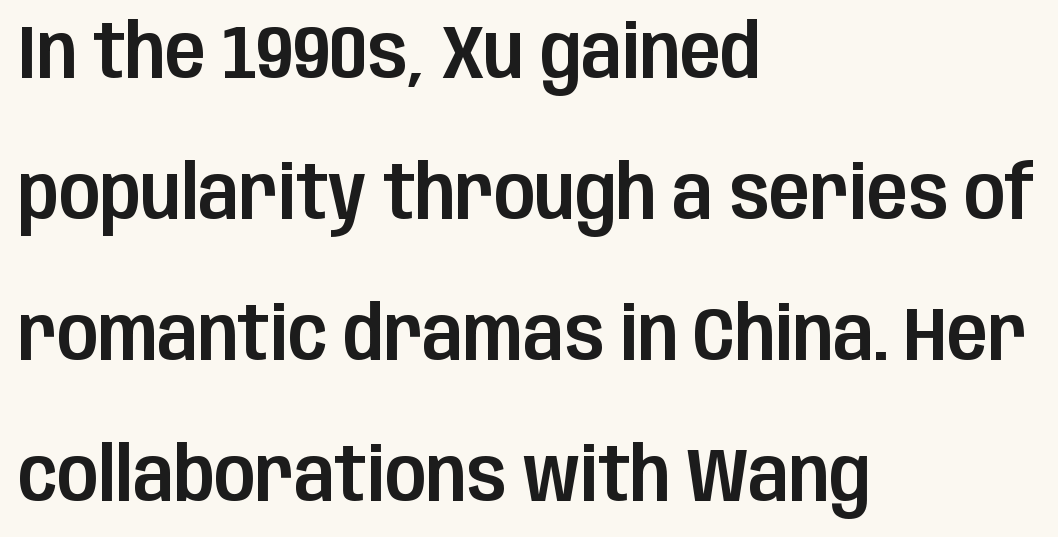
Character widths vary here, with narrow letters taking less room than wide ones. Caption: standard tracking, unaltered. These lines are composed in type without serifs. Just letters on the line, the space beneath them empty.
